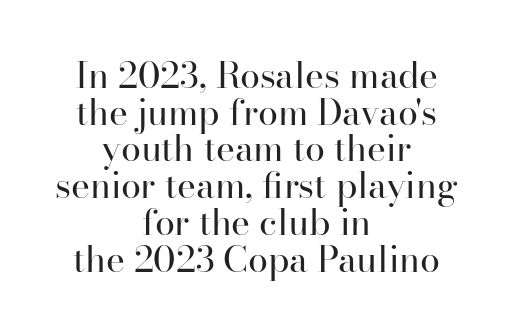
The line texture is even and compact thanks to regular tracking. Rule under the text: the space is simply empty. Yep, those are serifs on the letters. Rows of type sit shoulder to shoulder in the vertical direction. Ascenders rise straight up at ninety degrees.
